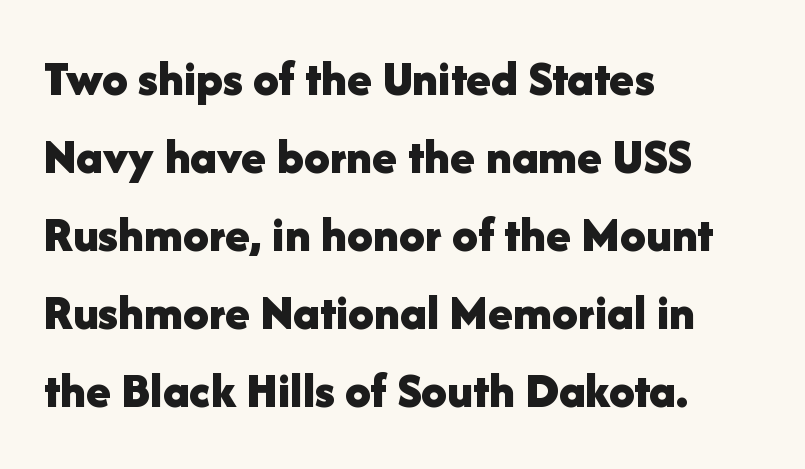
Q: Is the text bold? A: Yes.
Q: Is the text italic (slanted)? A: No, it is upright.
Q: Is the typeface a serif or a sans-serif typeface? A: Sans-serif.
Q: Is the text underlined? A: No.
Q: How is the paragraph aligned? A: Left-aligned.
Q: Is the spacing between letters normal or unusually wide? A: Normal.
Q: Is the spacing between lines tight, normal or loose? A: Normal.
Q: Width (condensed, normal, or wide)? A: Normal.
Q: Stroke contrast? A: Low.
Q: x-height? A: Medium.
Q: Monospaced? A: No.
